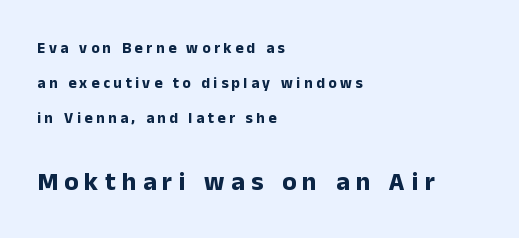
Q: Is the text bold? A: Yes.
Q: Is the text italic (slanted)? A: No, it is upright.
Q: Is the text underlined? A: No.
Q: How is the paragraph aligned? A: Left-aligned.
Q: Is the spacing between letters normal or unusually wide? A: Unusually wide.
Q: Is the spacing between lines tight, normal or loose? A: Loose.
Q: Which block of text is set in a larger size, the first (top) or the second (bottom)? A: The second (bottom) one.
